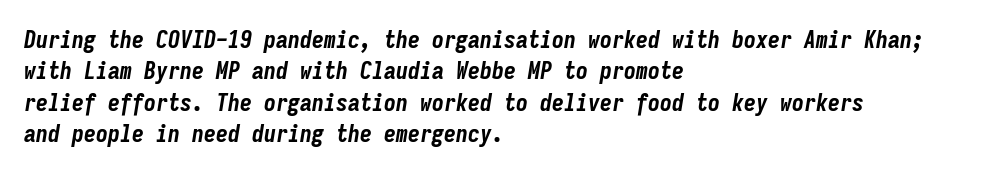
The image shows 24 px bold type, italic (leaning right); set left-aligned, normal line spacing (1.31x), normal letter spacing, not underlined.
